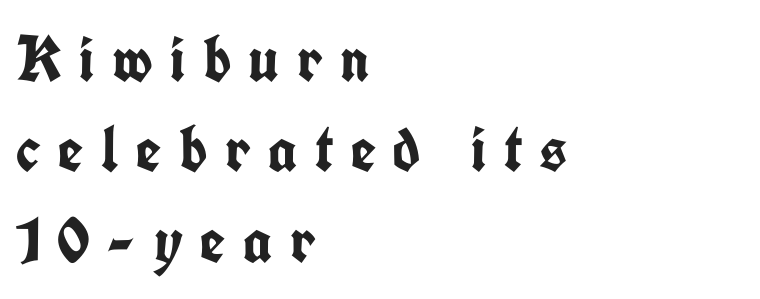
The characters display no serif detailing; their extremities are plain. The letters advance in unequal steps, a hallmark of proportional type. The leading is moderate, giving the passage an even texture. There is plenty of visible air inserted between adjacent glyphs. Weight check: bold — yes, fully. Visually the block forms a straight wall on the left and a jagged coastline on the right.
